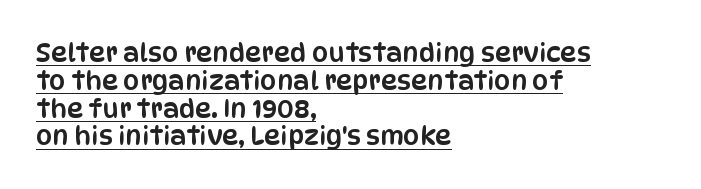
The image shows 26 px text type, upright; set left-aligned, tight line spacing (1.07x), normal letter spacing, underlined.
